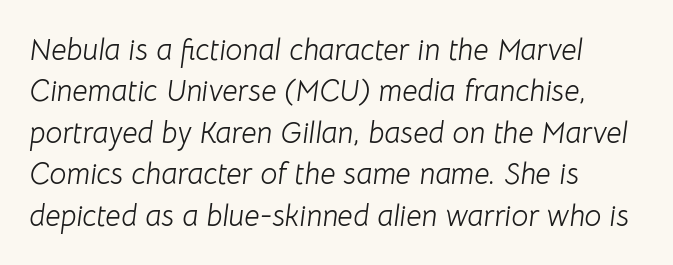
Q: Is the text bold? A: No.
Q: Is the text italic (slanted)? A: Yes, it leans right by about 8 degrees.
Q: Is the text underlined? A: No.
Q: How is the paragraph aligned? A: Left-aligned.
Q: Is the spacing between letters normal or unusually wide? A: Normal.
Q: Is the spacing between lines tight, normal or loose? A: Normal.
Q: Width (condensed, normal, or wide)? A: Normal.
Q: Stroke contrast? A: Low.
Q: x-height? A: Medium.
Q: Monospaced? A: No.
